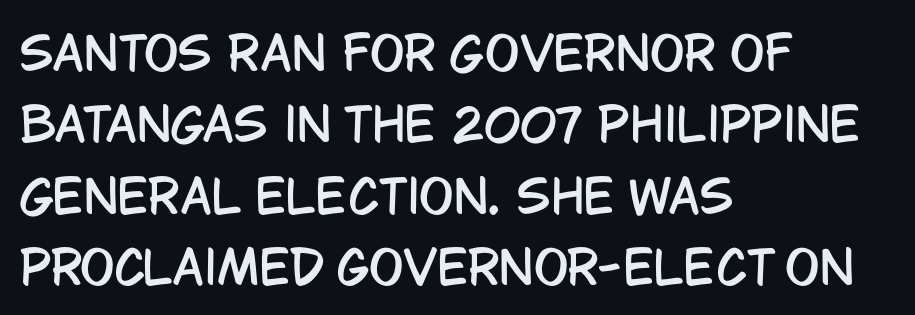
Q: Is the text italic (slanted)? A: No, it is upright.
Q: Is the typeface a serif or a sans-serif typeface? A: Sans-serif.
Q: Is the text underlined? A: No.
Q: How is the paragraph aligned? A: Left-aligned.
Q: Is the spacing between letters normal or unusually wide? A: Normal.
Q: Is the spacing between lines tight, normal or loose? A: Normal.
Q: Width (condensed, normal, or wide)? A: Condensed.
Q: Stroke contrast? A: Low.
Q: x-height? A: Large.
Q: Monospaced? A: No.
